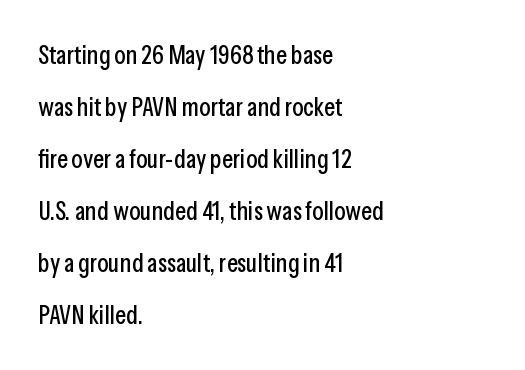
The image shows 26 px text type, upright; set left-aligned, loose line spacing (2.0x), normal letter spacing, not underlined.
